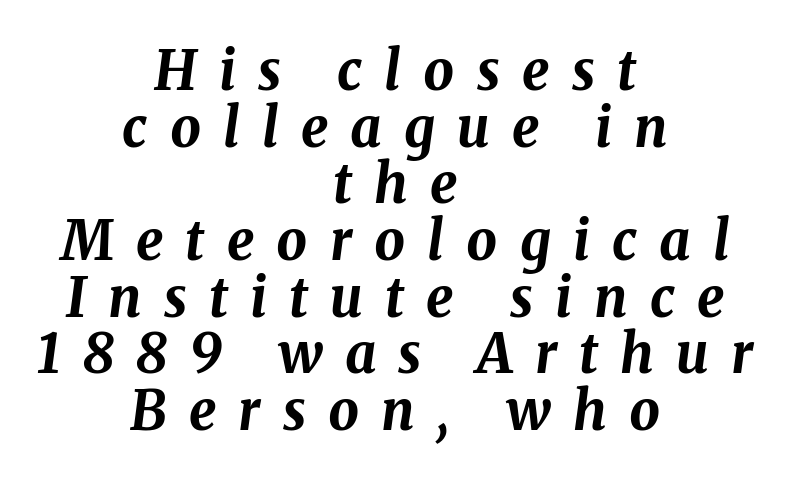
{"italic": "yes", "lean": "right", "slant_degrees": 8, "bold": "yes", "weight": "bold", "width": "normal", "stroke_contrast": "medium", "x_height": "medium", "monospaced": "no", "underline": "no", "align": "center", "line_spacing": "tight", "line_spacing_ratio": 1.05, "letter_spacing": "wide", "letter_spacing_em": 0.41, "glyph_px": 54}
